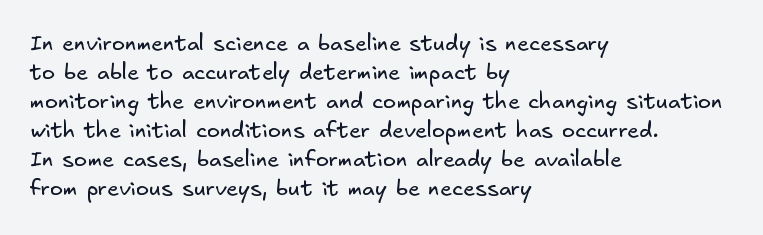
The image shows 22 px text type; set left-aligned, normal line spacing (1.32x), normal letter spacing, not underlined.
